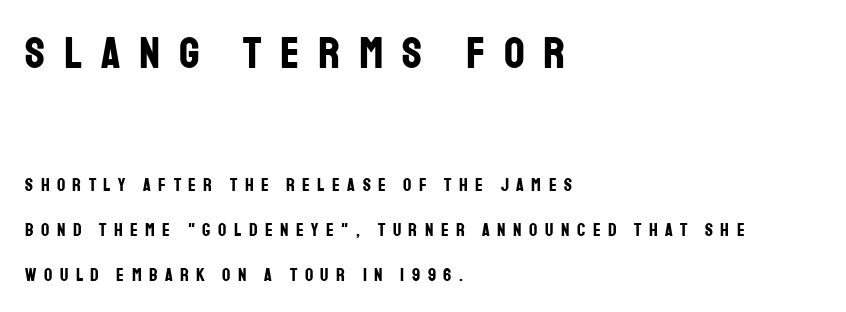
The foot of each line stays bare and open. The gaps between neighbouring characters are conspicuously large. Compared with a centered layout, this one pins lines to the left instead. Notice how the stems are strictly vertical — no italics here.
